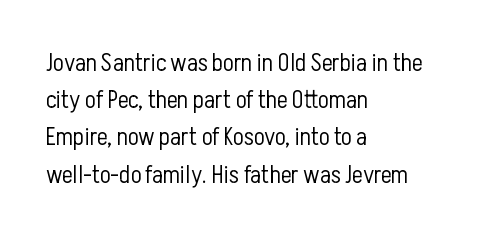
Q: Is the text bold? A: No.
Q: Is the text italic (slanted)? A: No, it is upright.
Q: Is the text underlined? A: No.
Q: How is the paragraph aligned? A: Left-aligned.
Q: Is the spacing between letters normal or unusually wide? A: Normal.
Q: Is the spacing between lines tight, normal or loose? A: Normal.
